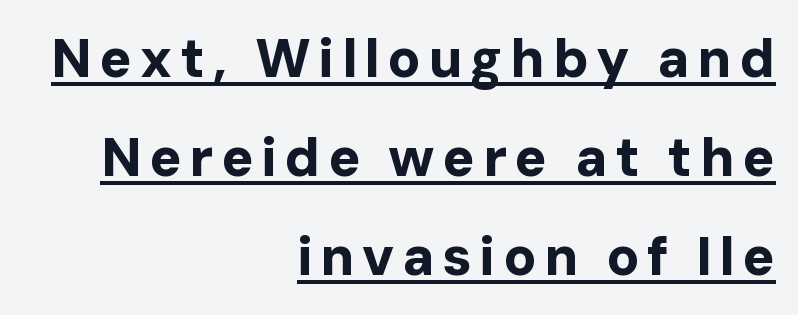
Q: Is the text bold? A: Yes.
Q: Is the text italic (slanted)? A: No, it is upright.
Q: Is the typeface a serif or a sans-serif typeface? A: Sans-serif.
Q: Is the text underlined? A: Yes.
Q: How is the paragraph aligned? A: Right-aligned.
Q: Width (condensed, normal, or wide)? A: Normal.
Q: Stroke contrast? A: Low.
Q: x-height? A: Medium.
Q: Monospaced? A: No.
